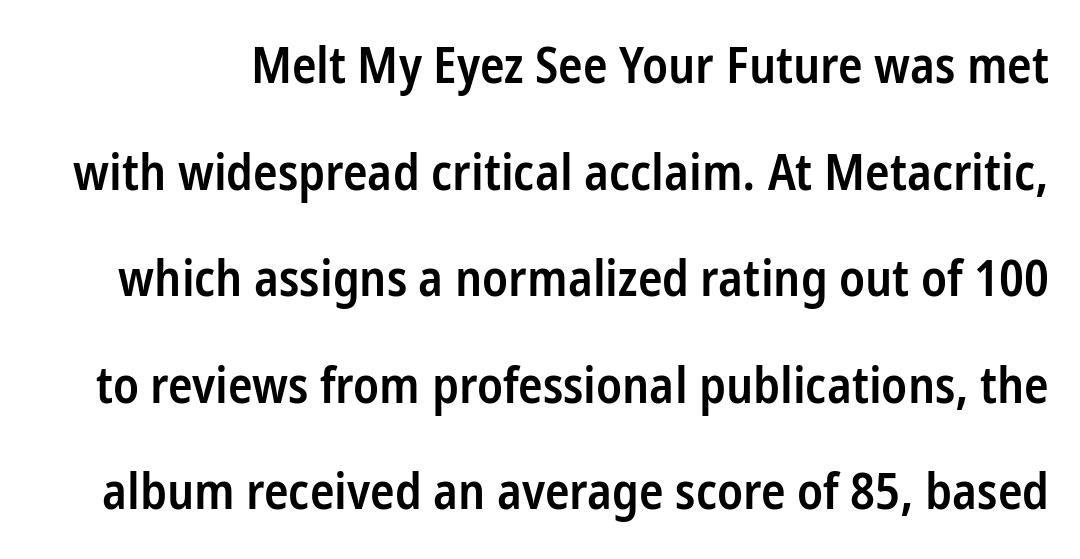
Q: Is the text bold? A: Semi-bold.
Q: Is the text italic (slanted)? A: No, it is upright.
Q: Is the typeface a serif or a sans-serif typeface? A: Sans-serif.
Q: Is the text underlined? A: No.
Q: Is the spacing between letters normal or unusually wide? A: Normal.
Q: Is the spacing between lines tight, normal or loose? A: Loose.
Q: Width (condensed, normal, or wide)? A: Condensed.
Q: Stroke contrast? A: Low.
Q: x-height? A: Medium.
Q: Monospaced? A: No.
